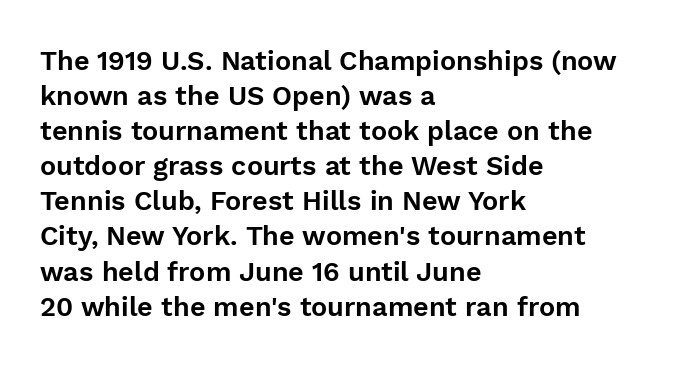
{"italic": "no", "underline": "no", "align": "left", "line_spacing": "normal", "line_spacing_ratio": 1.3, "letter_spacing": "normal", "letter_spacing_em": 0.0, "glyph_px": 27}
